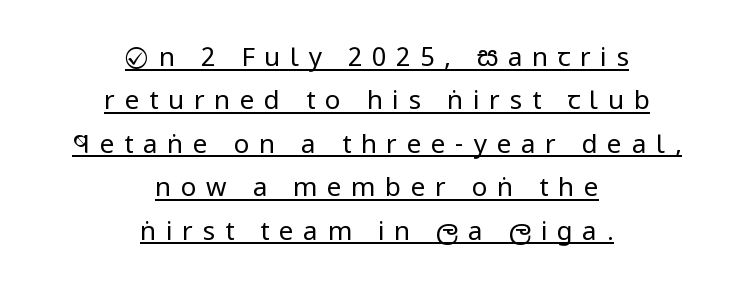
{"italic": "no", "bold": "no", "underline": "yes", "align": "center", "line_spacing": "normal", "line_spacing_ratio": 1.67, "letter_spacing": "wide", "letter_spacing_em": 0.37, "glyph_px": 26}
